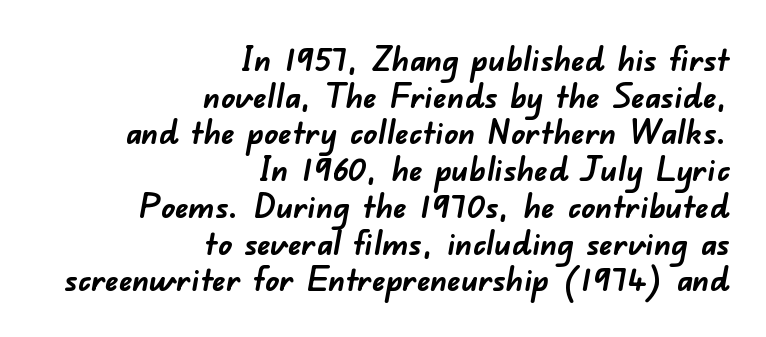
Q: Is the text bold? A: Yes.
Q: Is the typeface a serif or a sans-serif typeface? A: Sans-serif.
Q: Is the text underlined? A: No.
Q: How is the paragraph aligned? A: Right-aligned.
Q: Is the spacing between letters normal or unusually wide? A: Normal.
Q: Is the spacing between lines tight, normal or loose? A: Tight.
Q: Width (condensed, normal, or wide)? A: Normal.
Q: Stroke contrast? A: Low.
Q: x-height? A: Small.
Q: Monospaced? A: No.
